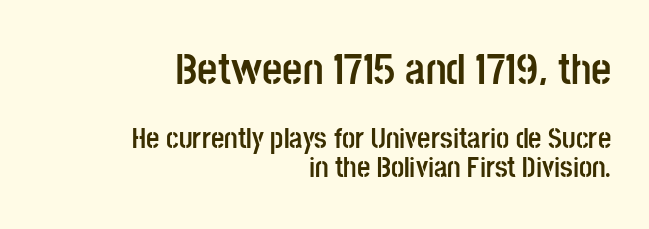
Q: Is the text bold? A: Yes.
Q: Is the text italic (slanted)? A: No, it is upright.
Q: Is the typeface a serif or a sans-serif typeface? A: Sans-serif.
Q: Is the text underlined? A: No.
Q: How is the paragraph aligned? A: Right-aligned.
Q: Is the spacing between letters normal or unusually wide? A: Normal.
Q: Is the spacing between lines tight, normal or loose? A: Tight.
Q: Which block of text is set in a larger size, the first (top) or the second (bottom)? A: The first (top) one.
Q: Width (condensed, normal, or wide)? A: Condensed.
Q: Stroke contrast? A: Low.
Q: x-height? A: Large.
Q: Monospaced? A: No.
